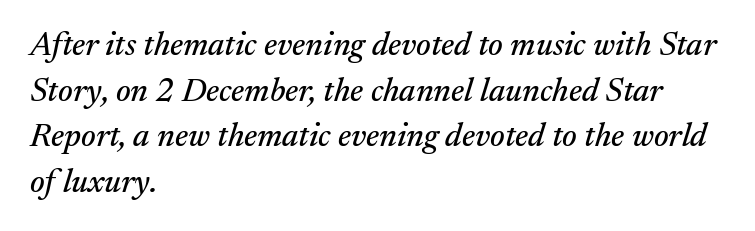
The image shows 33 px serif type, italic (leaning right); set left-aligned, normal line spacing (1.38x), normal letter spacing, not underlined; medium stroke contrast and a medium x-height.
